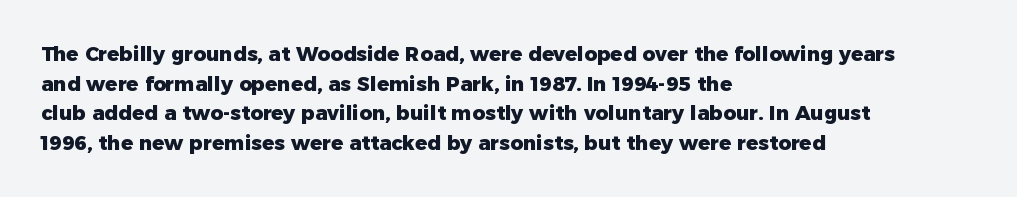
{"italic": "no", "bold": "yes", "underline": "no", "align": "left", "line_spacing": "normal", "line_spacing_ratio": 1.48, "letter_spacing": "normal", "letter_spacing_em": 0.0, "glyph_px": 20}
